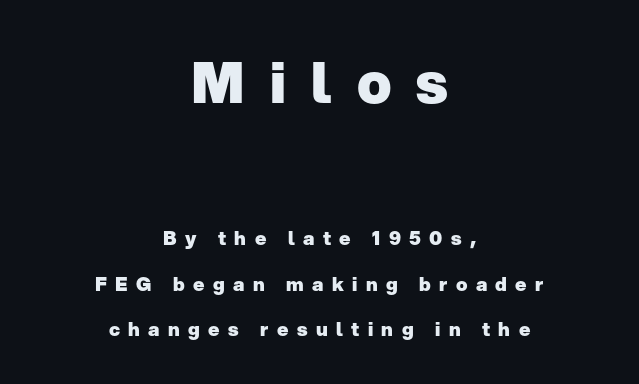
This sample has the flowing, uneven cadence of proportional lettering. Honestly, the rows look like they've been pulled way apart. Does the bottom block carry the larger type? No, the top block does. Inter-character spacing is expanded well beyond the font's built-in metrics. In CSS terms this would be text-align: center. Anything drawn beneath the words? Only blank space.
